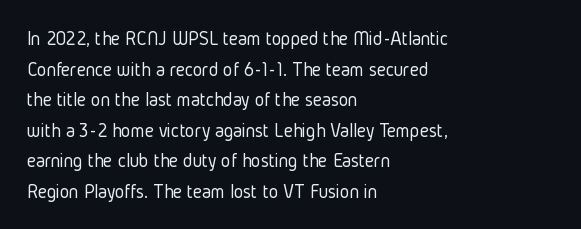
The image shows 20 px text type, upright; set left-aligned, normal line spacing (1.53x), normal letter spacing, not underlined.
